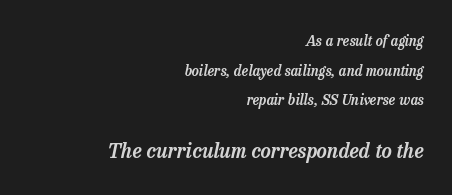
A typesetter would call this leading open, well beyond the default. The rag falls on the left side of this text block. The strip under each line holds only bare page. Quick note: italic. Letter spacing: default.
